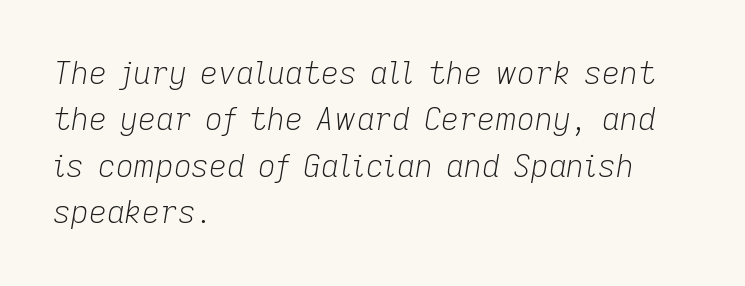
The image shows 31 px light type, italic (leaning right); set left-aligned, normal line spacing (1.5x), normal letter spacing, not underlined; low stroke contrast and a medium x-height.
